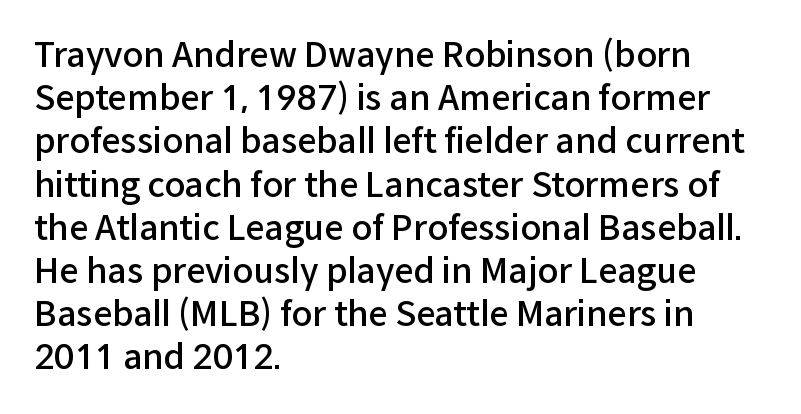
Q: Is the text bold? A: Semi-bold.
Q: Is the text italic (slanted)? A: No, it is upright.
Q: Is the typeface a serif or a sans-serif typeface? A: Sans-serif.
Q: Is the text underlined? A: No.
Q: How is the paragraph aligned? A: Left-aligned.
Q: Is the spacing between letters normal or unusually wide? A: Normal.
Q: Is the spacing between lines tight, normal or loose? A: Normal.
Q: Width (condensed, normal, or wide)? A: Normal.
Q: Stroke contrast? A: Low.
Q: x-height? A: Medium.
Q: Monospaced? A: No.
